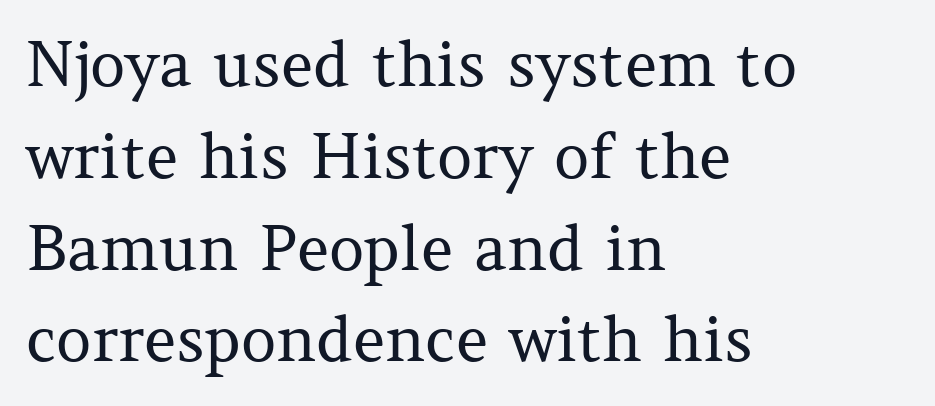
{"serif": "yes", "italic": "no", "bold": "no", "weight": "regular", "width": "normal", "stroke_contrast": "medium", "x_height": "medium", "monospaced": "no", "underline": "no", "align": "left", "line_spacing": "normal", "line_spacing_ratio": 1.48, "letter_spacing": "normal", "letter_spacing_em": 0.0, "glyph_px": 62}
